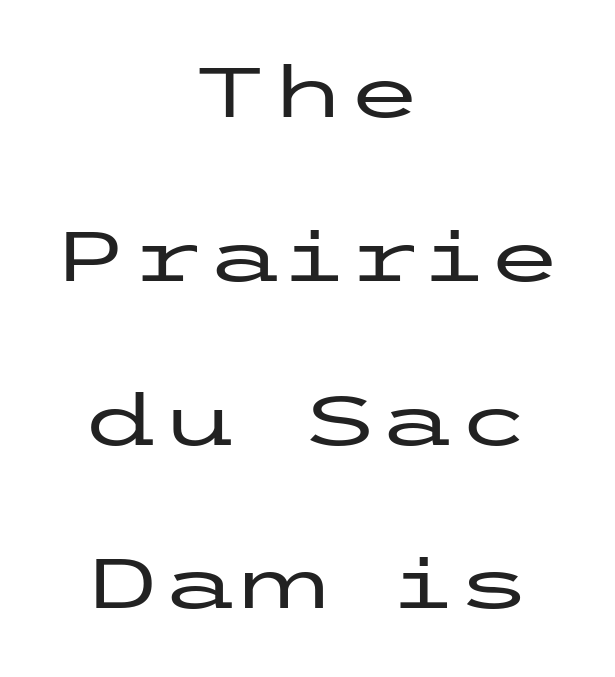
{"serif": "no", "italic": "no", "width": "wide", "stroke_contrast": "low", "x_height": "medium", "underline": "no", "align": "center", "line_spacing": "loose", "line_spacing_ratio": 2.34, "letter_spacing": "normal", "letter_spacing_em": 0.0, "glyph_px": 70}
